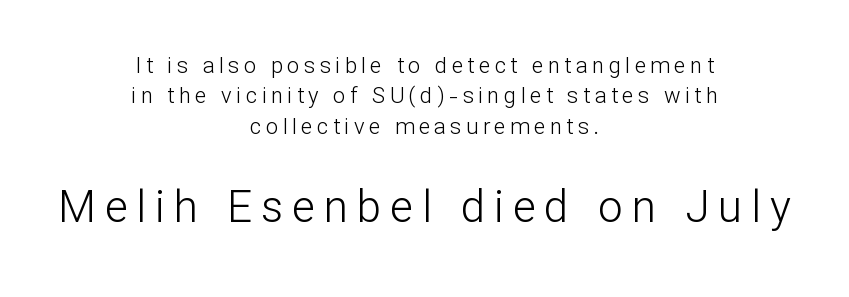
The image shows 44 px light sans-serif type, upright; set centered, normal line spacing (1.38x), unusually wide letter spacing (+0.2 em), not underlined; the second (bottom) block is 2.0x larger; low stroke contrast and a medium x-height.
